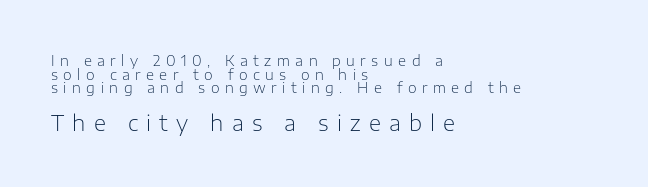
The image shows 21 px text type, upright; set left-aligned, tight line spacing (0.97x), unusually wide letter spacing (+0.39 em), not underlined; the second (bottom) block is 1.5x larger.
